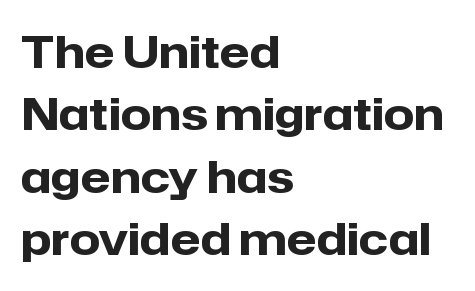
{"serif": "no", "italic": "no", "bold": "yes", "weight": "heavy", "width": "normal", "stroke_contrast": "low", "x_height": "medium", "monospaced": "no", "underline": "no", "align": "left", "line_spacing": "normal", "line_spacing_ratio": 1.42, "letter_spacing": "normal", "letter_spacing_em": 0.0, "glyph_px": 44}
